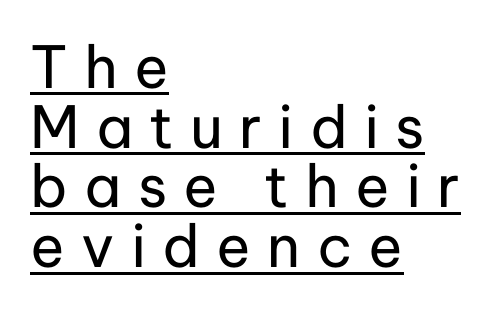
Each letter keeps its own natural width here, so spacing adapts to shape. Horizontal alignment here is leftward, the default for most running prose. The rendering uses a small line-height, squeezing the rows. The rendering shows plain stroke endings on the letterforms — a sans-serif design. When letters stand straight like this, we call the style roman or upright.
